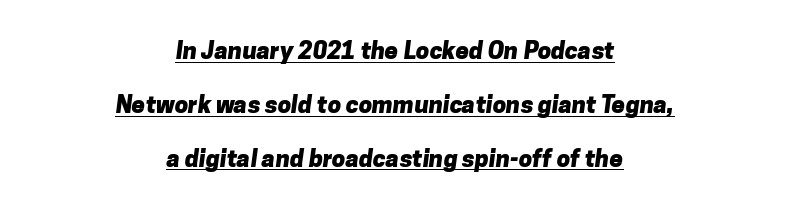
Beneath each row of characters lies a ruled line. This sample trades compactness for vertical openness between lines. The typesetter chose a symmetrical, centered arrangement here. The passage shown is emphatically bold.
